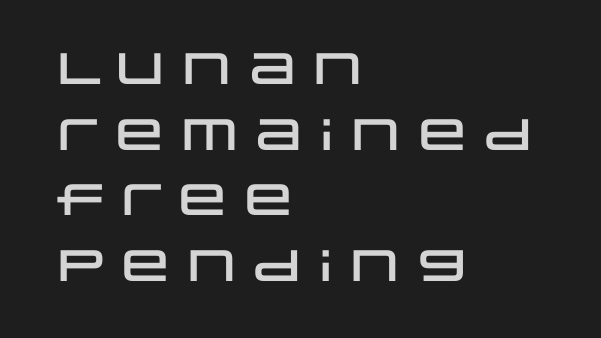
{"serif": "no", "italic": "no", "width": "wide", "stroke_contrast": "low", "x_height": "large", "monospaced": "no", "underline": "no", "align": "left", "line_spacing": "normal", "line_spacing_ratio": 1.49, "letter_spacing": "normal", "letter_spacing_em": 0.0, "glyph_px": 44}
